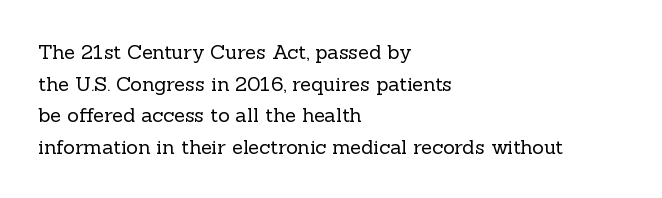
The image shows 20 px text type, upright; set left-aligned, normal line spacing (1.58x), normal letter spacing, not underlined.
